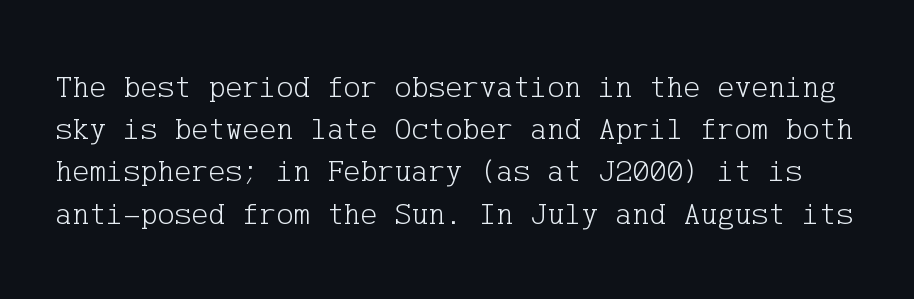
Q: Is the text bold? A: No.
Q: Is the text italic (slanted)? A: No, it is upright.
Q: Is the typeface a serif or a sans-serif typeface? A: Serif.
Q: Is the text underlined? A: No.
Q: Is the spacing between letters normal or unusually wide? A: Normal.
Q: Is the spacing between lines tight, normal or loose? A: Normal.
Q: Width (condensed, normal, or wide)? A: Normal.
Q: Stroke contrast? A: Low.
Q: x-height? A: Medium.
